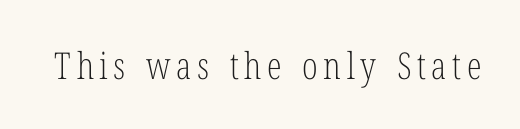
{"serif": "yes", "italic": "no", "bold": "no", "weight": "light", "width": "condensed", "stroke_contrast": "low", "x_height": "medium", "monospaced": "no", "underline": "no", "glyph_px": 37}
